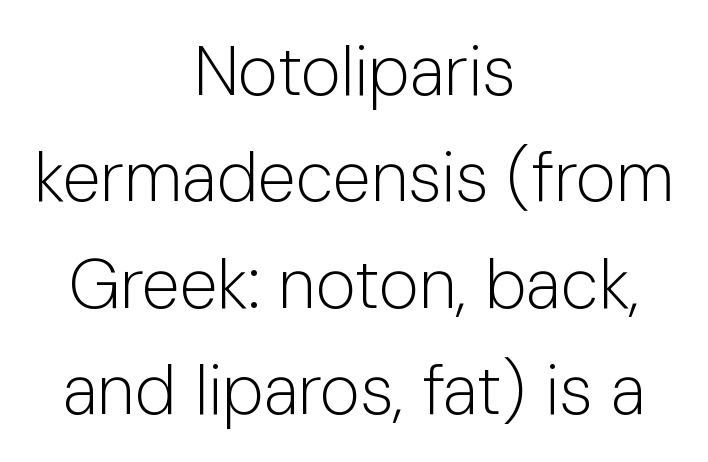
{"serif": "no", "italic": "no", "bold": "no", "weight": "light", "width": "normal", "stroke_contrast": "low", "x_height": "medium", "monospaced": "no", "underline": "no", "align": "center", "line_spacing": "normal", "line_spacing_ratio": 1.54, "letter_spacing": "normal", "letter_spacing_em": 0.0, "glyph_px": 69}
